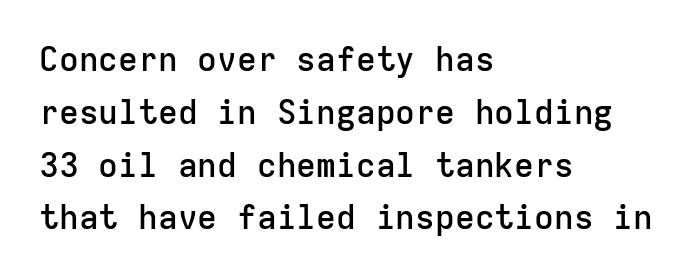
The image shows 33 px semibold sans-serif type, upright, monospaced; set left-aligned, normal line spacing (1.6x), normal letter spacing, not underlined; low stroke contrast and a medium x-height.
